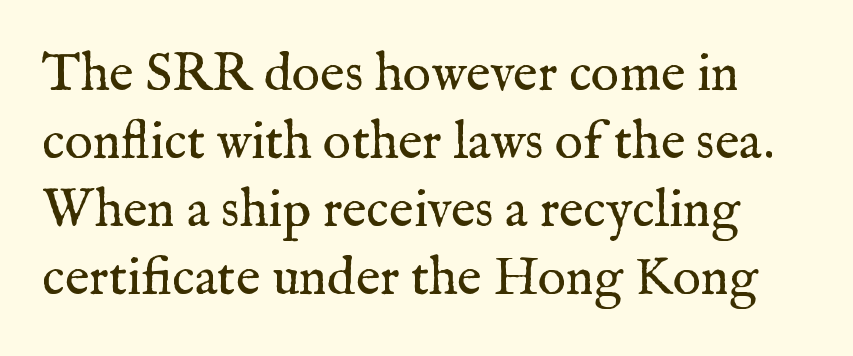
Q: Is the text bold? A: No.
Q: Is the text italic (slanted)? A: No, it is upright.
Q: Is the typeface a serif or a sans-serif typeface? A: Serif.
Q: Is the text underlined? A: No.
Q: Is the spacing between letters normal or unusually wide? A: Normal.
Q: Is the spacing between lines tight, normal or loose? A: Normal.
Q: Width (condensed, normal, or wide)? A: Normal.
Q: Stroke contrast? A: Medium.
Q: x-height? A: Medium.
Q: Monospaced? A: No.
